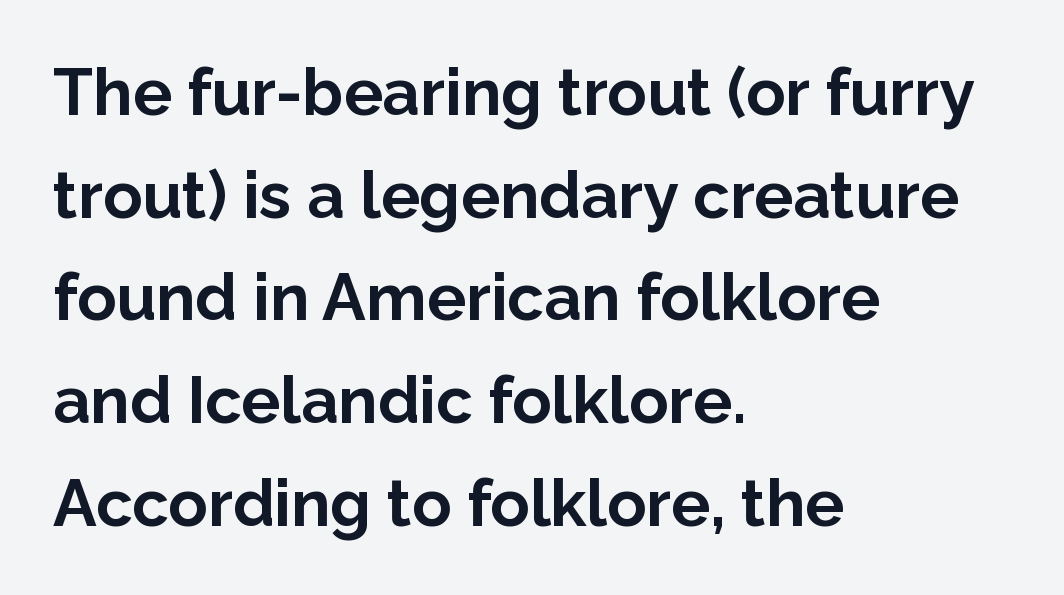
{"serif": "no", "italic": "no", "bold": "yes", "weight": "bold", "width": "normal", "stroke_contrast": "low", "x_height": "medium", "monospaced": "no", "underline": "no", "align": "left", "line_spacing": "normal", "line_spacing_ratio": 1.58, "letter_spacing": "normal", "letter_spacing_em": 0.0, "glyph_px": 65}
